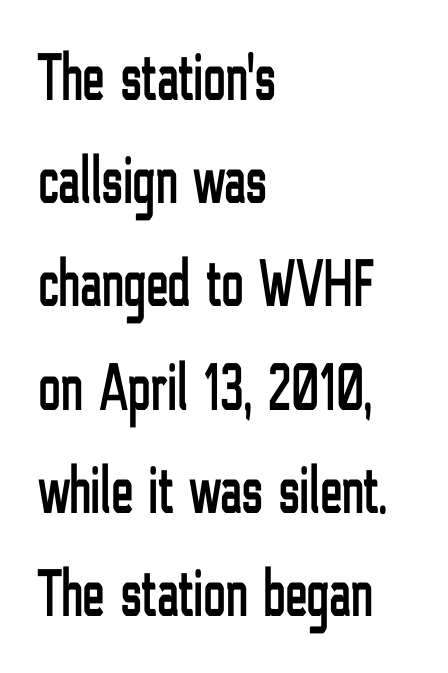
The image shows 67 px condensed sans-serif type, upright; set left-aligned, normal line spacing (1.54x), normal letter spacing, not underlined; low stroke contrast and a medium x-height.
